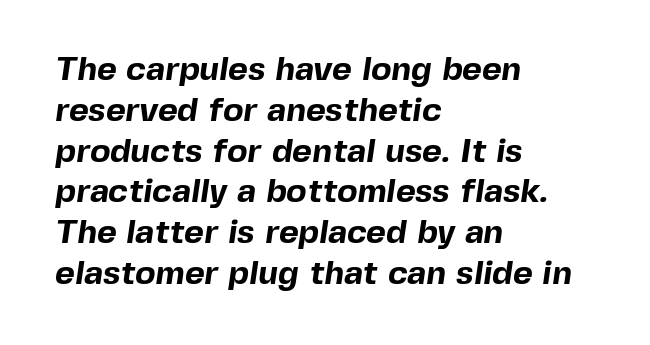
Words float on clear page, feet unadorned. Do the characters align in a grid? No, the font is proportional. Summary of weight: heavy, a full bold. Grotesque or geometric, the face here clearly has no serifs. The lines in this sample share a left origin and differ only in where they stop.
